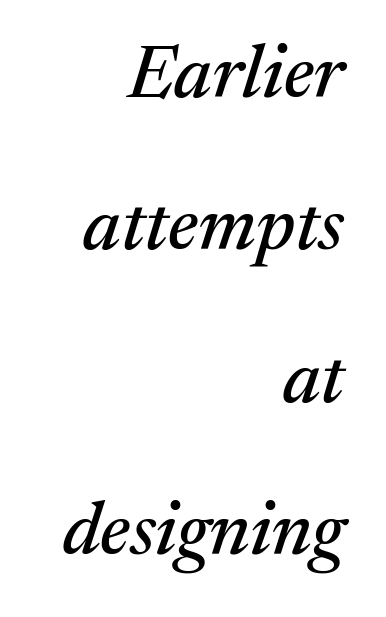
The ragged edge is on the left, which tells us the setting is flush right. Each row of text sits above clean, open space. The face used here is seriffed, in the tradition of book romans. Notice the wide empty band between every row — that's loose leading. This sample uses plain, unmodified letter spacing. Quick note: italic.
